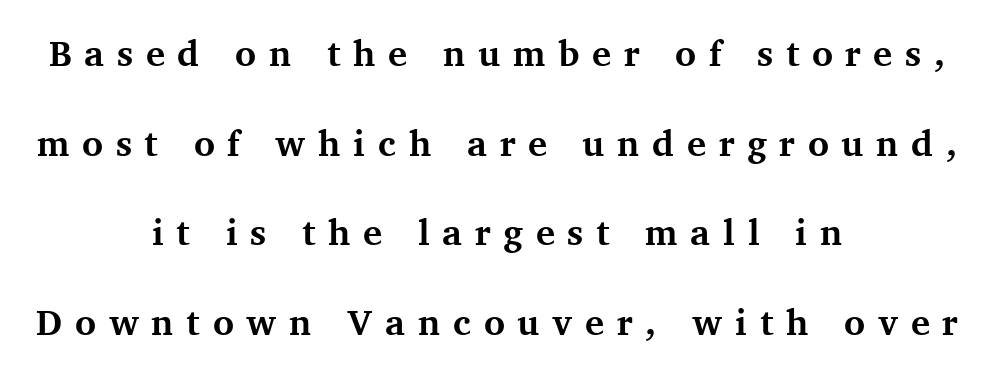
Q: Is the text bold? A: Yes.
Q: Is the text italic (slanted)? A: No, it is upright.
Q: Is the typeface a serif or a sans-serif typeface? A: Serif.
Q: Is the text underlined? A: No.
Q: How is the paragraph aligned? A: Centered.
Q: Is the spacing between letters normal or unusually wide? A: Unusually wide.
Q: Is the spacing between lines tight, normal or loose? A: Loose.
Q: Width (condensed, normal, or wide)? A: Normal.
Q: Stroke contrast? A: Medium.
Q: x-height? A: Medium.
Q: Monospaced? A: No.
